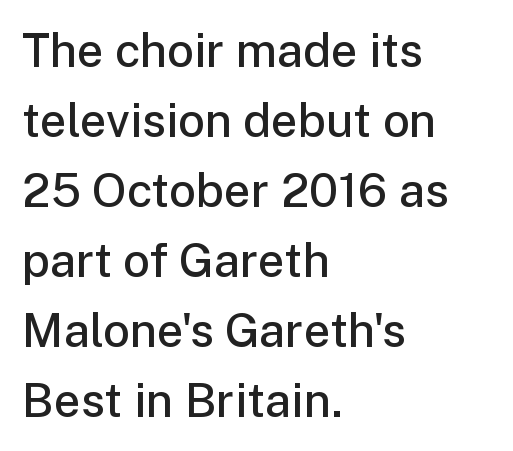
The image shows 47 px semibold sans-serif type, upright; set left-aligned, normal line spacing (1.49x), normal letter spacing, not underlined; low stroke contrast and a medium x-height.
